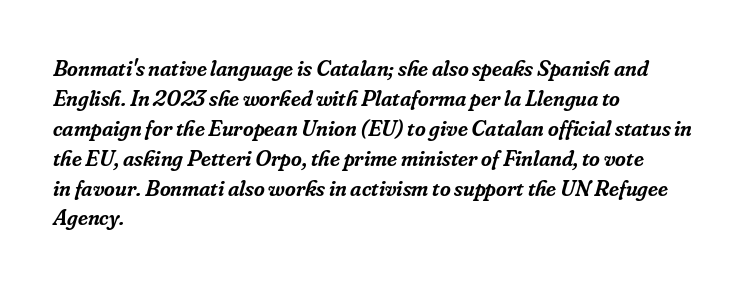
{"italic": "yes", "lean": "right", "slant_degrees": 16, "bold": "semi", "underline": "no", "align": "left", "line_spacing": "normal", "line_spacing_ratio": 1.3, "letter_spacing": "normal", "letter_spacing_em": 0.0, "glyph_px": 23}
